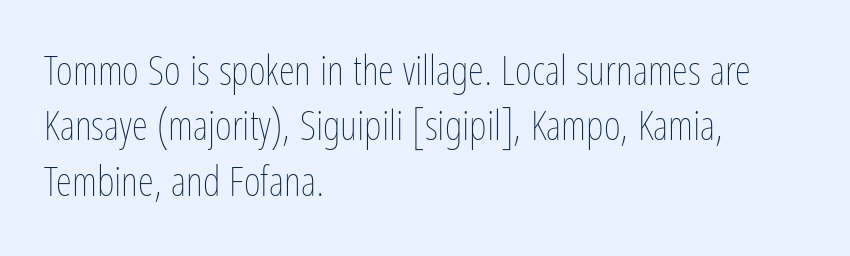
The type sits square on the baseline with zero lean. The ragged edge is on the right, which tells us the setting is flush left. Underlining? Definitely not there. You could call the tracking neutral — neither tight nor loose. Stem width sits at or under what a default text font uses. This block has exactly the height ordinary leading produces.
